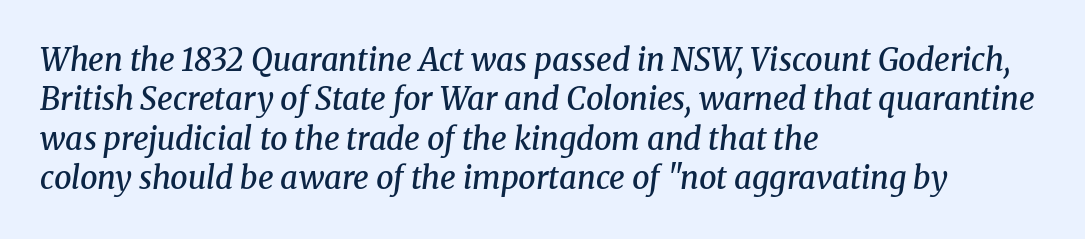
Q: Is the text bold? A: Semi-bold.
Q: Is the text italic (slanted)? A: Yes, it leans right by about 8 degrees.
Q: Is the typeface a serif or a sans-serif typeface? A: Serif.
Q: Is the text underlined? A: No.
Q: How is the paragraph aligned? A: Left-aligned.
Q: Is the spacing between letters normal or unusually wide? A: Normal.
Q: Is the spacing between lines tight, normal or loose? A: Normal.
Q: Width (condensed, normal, or wide)? A: Normal.
Q: Stroke contrast? A: Medium.
Q: x-height? A: Medium.
Q: Monospaced? A: No.
